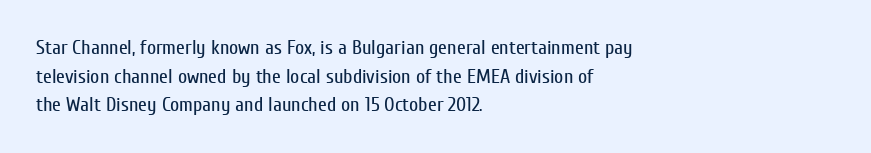
{"italic": "no", "bold": "no", "underline": "no", "align": "left", "line_spacing": "normal", "line_spacing_ratio": 1.43, "letter_spacing": "normal", "letter_spacing_em": 0.0, "glyph_px": 20}
